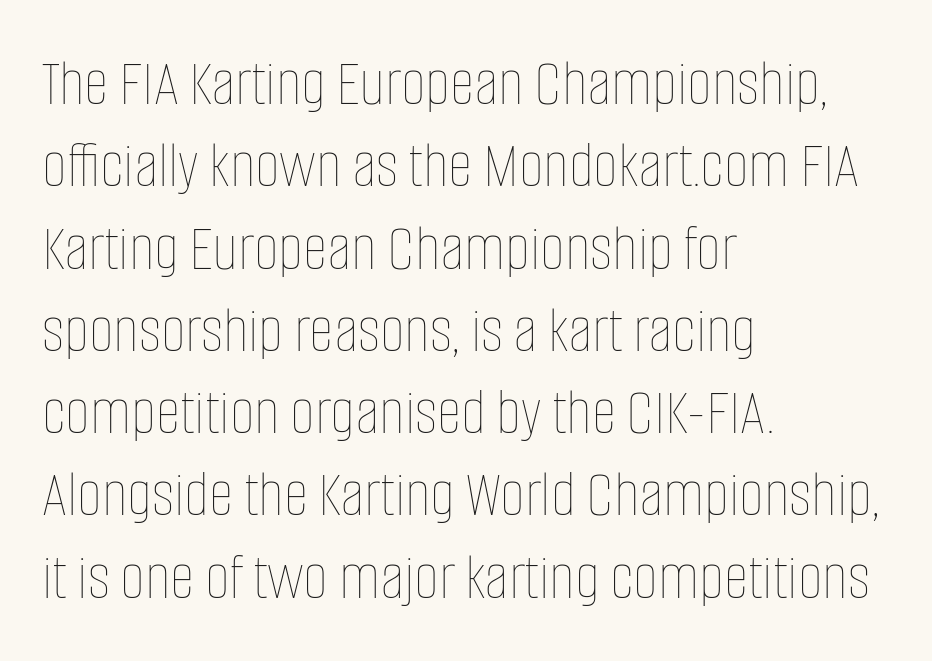
Q: Is the text bold? A: No.
Q: Is the text italic (slanted)? A: No, it is upright.
Q: Is the text underlined? A: No.
Q: How is the paragraph aligned? A: Left-aligned.
Q: Is the spacing between letters normal or unusually wide? A: Normal.
Q: Width (condensed, normal, or wide)? A: Condensed.
Q: Stroke contrast? A: Low.
Q: x-height? A: Large.
Q: Monospaced? A: No.
